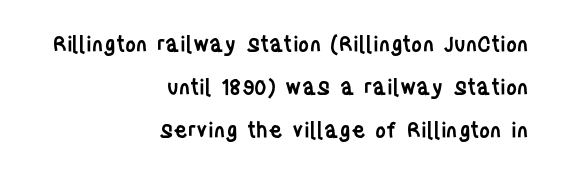
{"italic": "no", "bold": "semi", "underline": "no", "align": "right", "line_spacing": "loose", "line_spacing_ratio": 2.04, "letter_spacing": "normal", "letter_spacing_em": 0.0, "glyph_px": 21}
